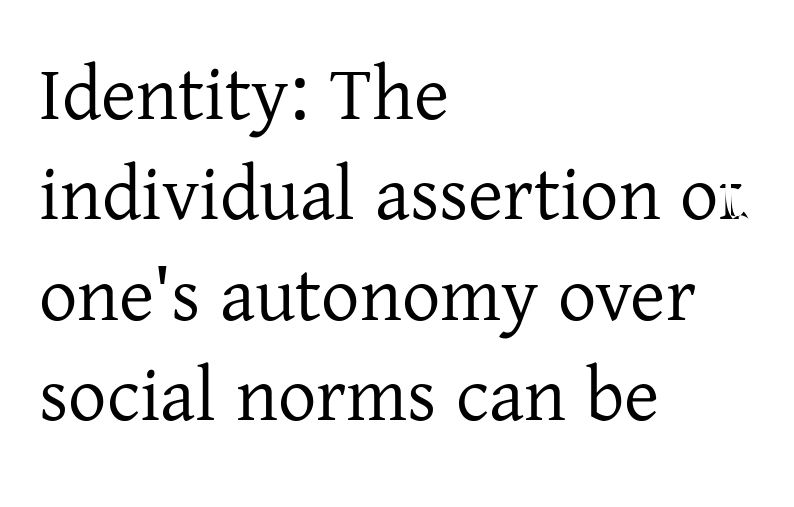
Q: Is the text bold? A: No.
Q: Is the text italic (slanted)? A: No, it is upright.
Q: Is the typeface a serif or a sans-serif typeface? A: Serif.
Q: Is the text underlined? A: No.
Q: How is the paragraph aligned? A: Left-aligned.
Q: Is the spacing between letters normal or unusually wide? A: Normal.
Q: Is the spacing between lines tight, normal or loose? A: Normal.
Q: Width (condensed, normal, or wide)? A: Normal.
Q: Stroke contrast? A: Low.
Q: x-height? A: Medium.
Q: Monospaced? A: No.
